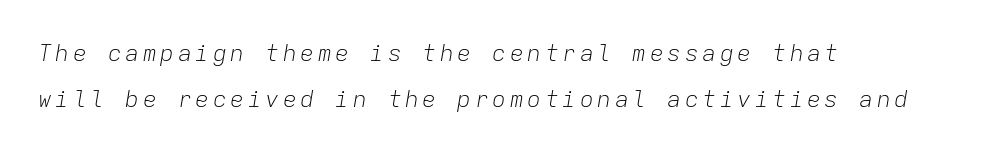
Check under the words: just untouched page. Stroke thickness stays within the range of a standard reading face or lighter. Is the block centered? No — it sits flush against the left margin. You can tell it's italic because the verticals aren't actually vertical.
